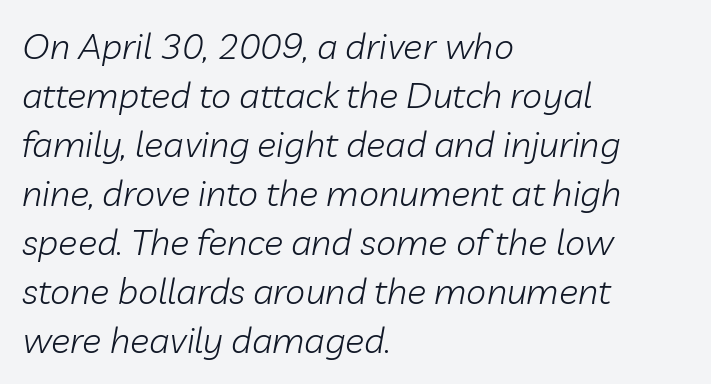
The image shows 36 px light type, italic (leaning right); set left-aligned, normal line spacing (1.36x), normal letter spacing, not underlined; low stroke contrast and a medium x-height.
